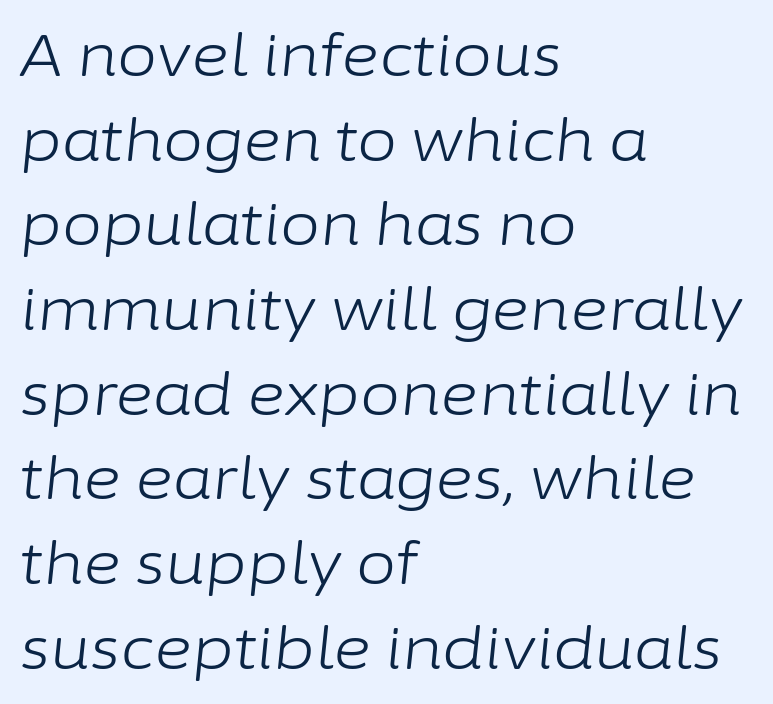
These lines keep a tight, regular rhythm from letter to letter. The glyphs are unaccompanied by any horizontal stroke below them. The face used here is proportionally spaced, like ordinary book or web type. Is the block centered? No — it sits flush against the left margin. Tall strokes in this sample are angled rather than plumb. A light-to-regular cut is what we see here.
